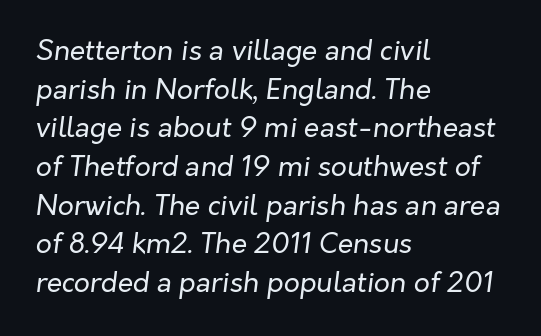
The image shows 28 px regular-weight type, italic (leaning right); set left-aligned, normal line spacing (1.38x), normal letter spacing, not underlined; low stroke contrast and a medium x-height.
